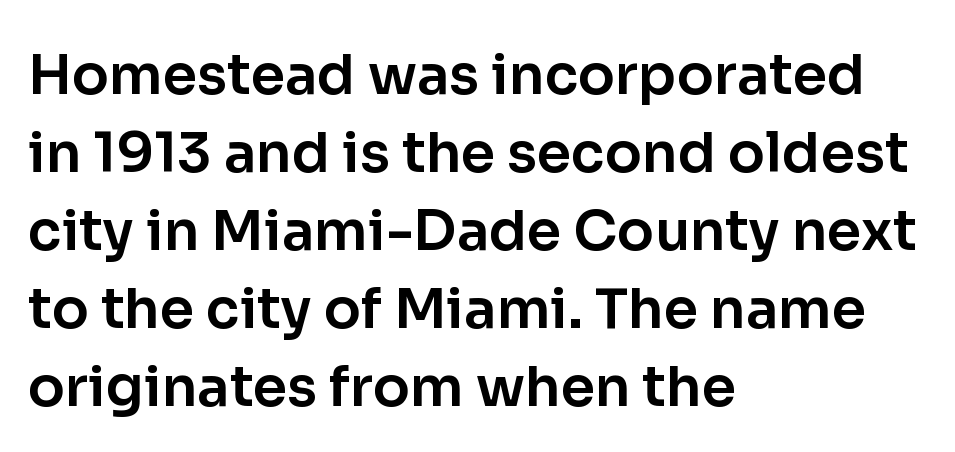
{"serif": "no", "italic": "no", "width": "normal", "stroke_contrast": "low", "x_height": "medium", "monospaced": "no", "underline": "no", "align": "left", "line_spacing": "normal", "line_spacing_ratio": 1.42, "letter_spacing": "normal", "letter_spacing_em": 0.0, "glyph_px": 55}
